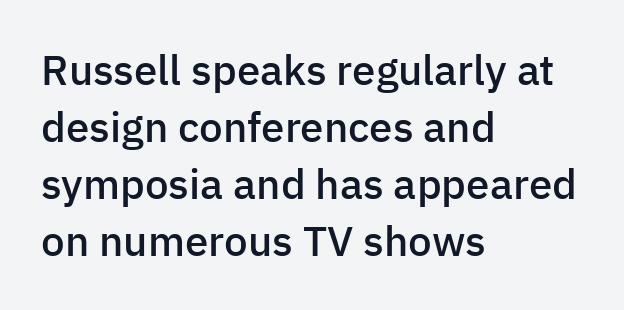
{"serif": "no", "italic": "no", "bold": "semi", "weight": "semibold", "width": "normal", "stroke_contrast": "low", "x_height": "medium", "monospaced": "no", "underline": "no", "align": "left", "line_spacing": "normal", "line_spacing_ratio": 1.36, "letter_spacing": "normal", "letter_spacing_em": 0.0, "glyph_px": 42}
